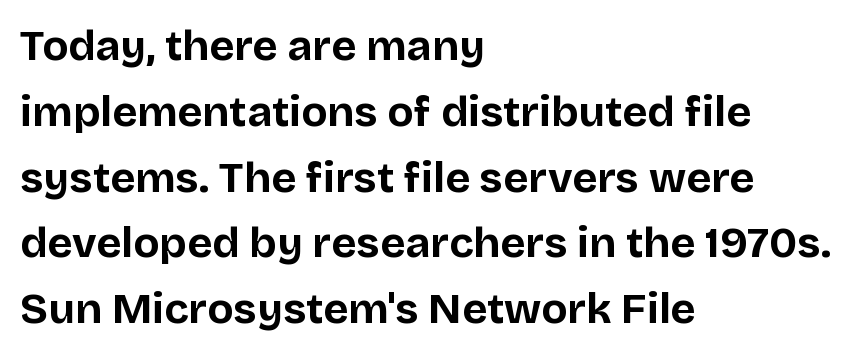
{"serif": "no", "italic": "no", "bold": "yes", "weight": "bold", "width": "normal", "stroke_contrast": "low", "x_height": "large", "monospaced": "no", "underline": "no", "align": "left", "line_spacing": "normal", "line_spacing_ratio": 1.53, "letter_spacing": "normal", "letter_spacing_em": 0.0, "glyph_px": 43}
